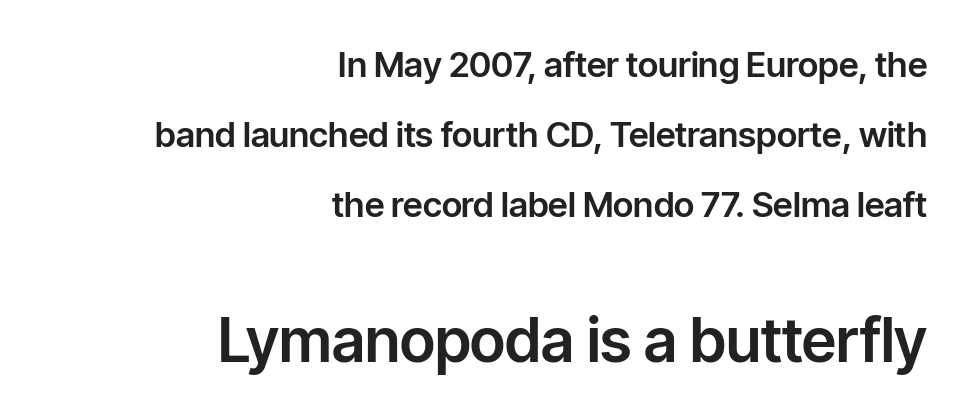
A clean baseline with only descenders dipping below it. Right-aligned paragraph, ragged on the left. Does extra space separate the letters? No, they use regular spacing. Each letter keeps its own natural width here, so spacing adapts to shape. Caption: upper text group reduced, lower text group enlarged.
